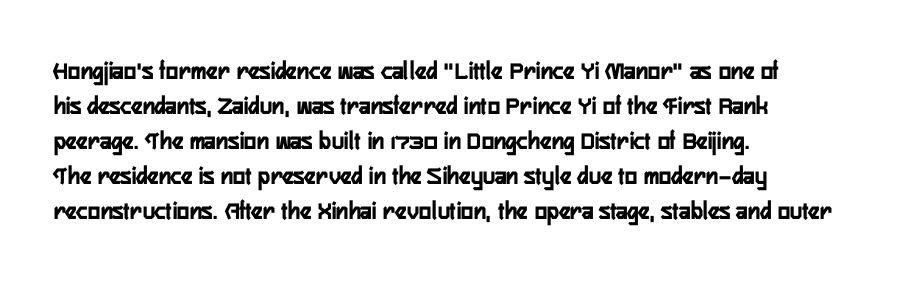
Upright lettering throughout. A classic flush-left, rag-right setting is used for this passage. Underlining? Definitely not there. The passage shown stacks its lines at a standard gap. The letterforms sit shoulder to shoulder at normal distance.
